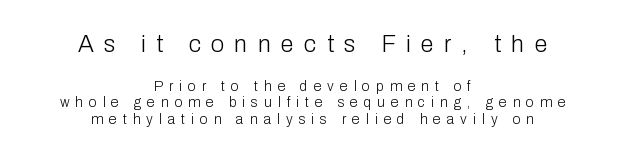
You get the large type first, then a drop to smaller type. You could only call the tracking loose — the letters float apart. Bold? No — there's no thickening of the strokes. These lines stack symmetrically, like a column narrowing and widening about its center. Words float on clear page, feet unadorned.
